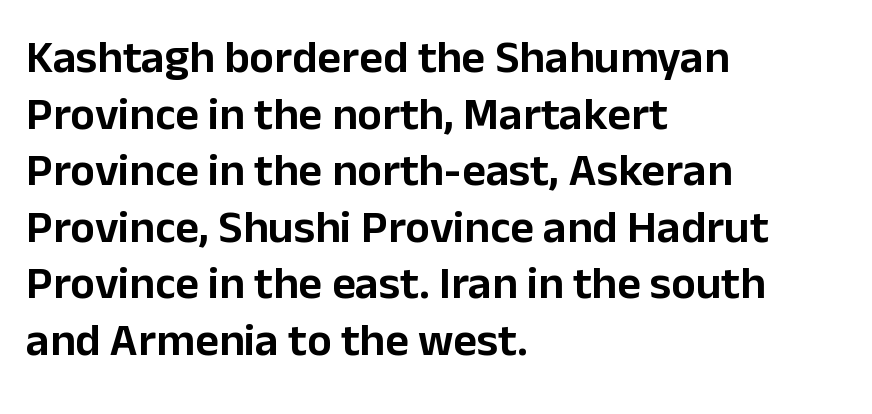
The image shows 46 px sans-serif type, upright; set left-aligned, line spacing 1.23x, normal letter spacing, not underlined; low stroke contrast and a medium x-height.
